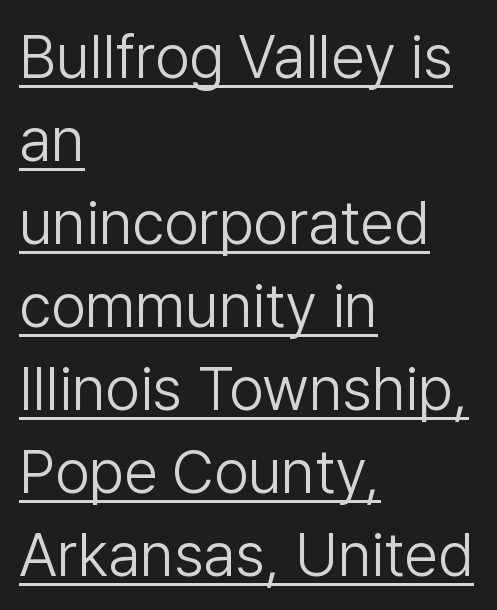
Q: Is the text bold? A: No.
Q: Is the text italic (slanted)? A: No, it is upright.
Q: Is the typeface a serif or a sans-serif typeface? A: Sans-serif.
Q: Is the text underlined? A: Yes.
Q: How is the paragraph aligned? A: Left-aligned.
Q: Is the spacing between letters normal or unusually wide? A: Normal.
Q: Is the spacing between lines tight, normal or loose? A: Normal.
Q: Width (condensed, normal, or wide)? A: Normal.
Q: Stroke contrast? A: Low.
Q: x-height? A: Medium.
Q: Monospaced? A: No.
